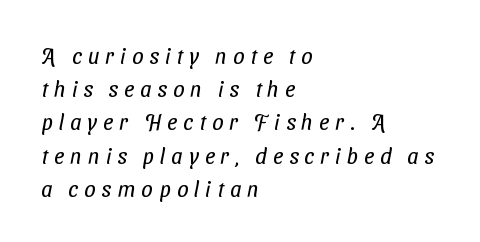
{"bold": "no", "underline": "no", "align": "left", "line_spacing": "normal", "line_spacing_ratio": 1.51, "letter_spacing": "wide", "letter_spacing_em": 0.28, "glyph_px": 22}
